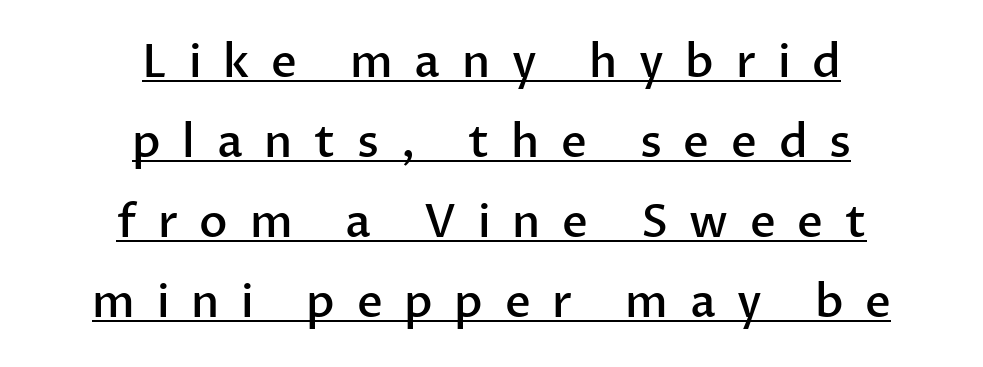
Q: Is the text bold? A: Semi-bold.
Q: Is the text italic (slanted)? A: No, it is upright.
Q: Is the typeface a serif or a sans-serif typeface? A: Sans-serif.
Q: Is the text underlined? A: Yes.
Q: How is the paragraph aligned? A: Centered.
Q: Is the spacing between letters normal or unusually wide? A: Unusually wide.
Q: Width (condensed, normal, or wide)? A: Normal.
Q: Stroke contrast? A: Low.
Q: x-height? A: Medium.
Q: Monospaced? A: No.
